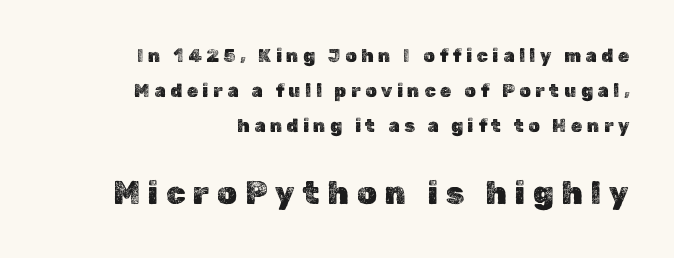
{"italic": "no", "width": "normal", "x_height": "medium", "monospaced": "no", "underline": "no", "align": "right", "line_spacing": "loose", "line_spacing_ratio": 1.95, "letter_spacing": "wide", "letter_spacing_em": 0.26, "larger_block": "second", "size_ratio": 1.72, "glyph_px": 31}
